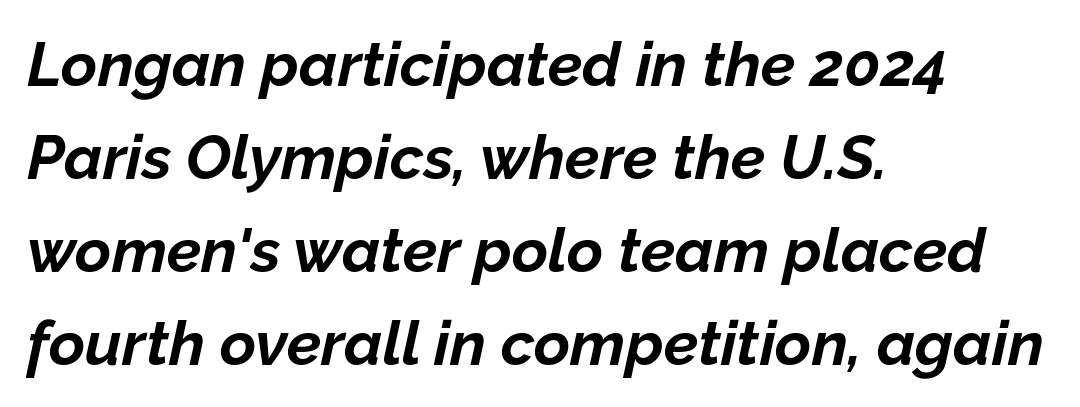
The font's italic variant was chosen for this text. Characters follow at the spacing the type designer built in. Vertical spacing — default. Varying glyph widths throughout — classic text-font behaviour. A student would call this left alignment; a typographer would say flush left, rag right.
